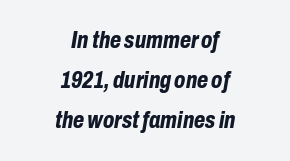
Q: Is the text bold? A: Yes.
Q: Is the text italic (slanted)? A: Yes, it leans right by about 10 degrees.
Q: Is the text underlined? A: No.
Q: How is the paragraph aligned? A: Centered.
Q: Is the spacing between letters normal or unusually wide? A: Normal.
